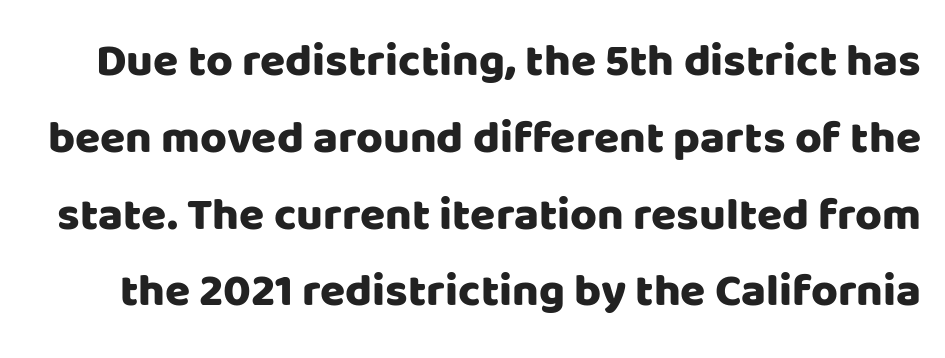
{"serif": "no", "italic": "no", "width": "normal", "stroke_contrast": "low", "x_height": "large", "monospaced": "no", "underline": "no", "line_spacing": "normal", "line_spacing_ratio": 1.67, "letter_spacing": "normal", "letter_spacing_em": 0.0, "glyph_px": 46}
